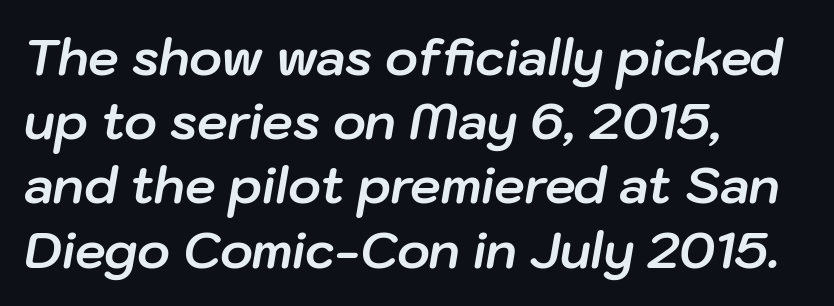
The image shows 49 px bold type, italic (leaning right); set left-aligned, normal line spacing (1.31x), normal letter spacing, not underlined; low stroke contrast and a medium x-height.
